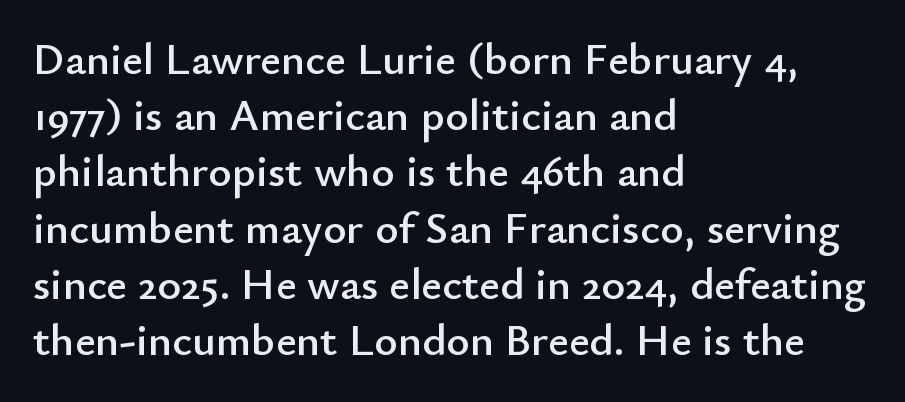
Q: Is the text italic (slanted)? A: No, it is upright.
Q: Is the typeface a serif or a sans-serif typeface? A: Sans-serif.
Q: Is the text underlined? A: No.
Q: How is the paragraph aligned? A: Left-aligned.
Q: Is the spacing between letters normal or unusually wide? A: Normal.
Q: Is the spacing between lines tight, normal or loose? A: Normal.
Q: Width (condensed, normal, or wide)? A: Normal.
Q: Stroke contrast? A: Low.
Q: x-height? A: Small.
Q: Monospaced? A: No.
